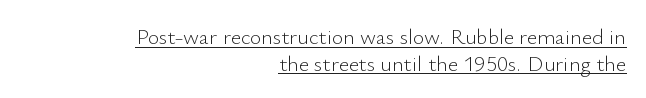
Q: Is the text bold? A: No.
Q: Is the text italic (slanted)? A: No, it is upright.
Q: Is the text underlined? A: Yes.
Q: How is the paragraph aligned? A: Right-aligned.
Q: Is the spacing between letters normal or unusually wide? A: Normal.
